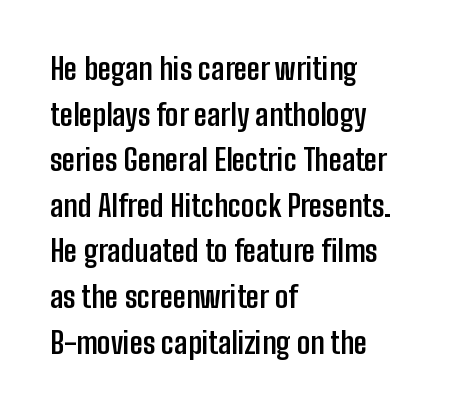
The image shows 30 px semibold, condensed sans-serif type, upright; set left-aligned, normal line spacing (1.52x), normal letter spacing, not underlined; low stroke contrast and a medium x-height.
